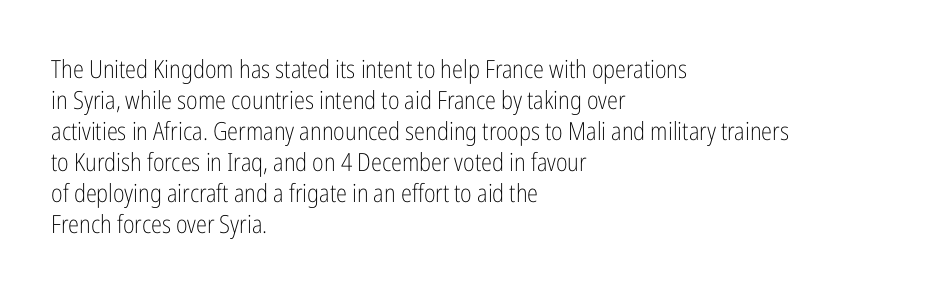
The image shows 25 px text type, upright; set left-aligned, line spacing 1.24x, normal letter spacing, not underlined.
